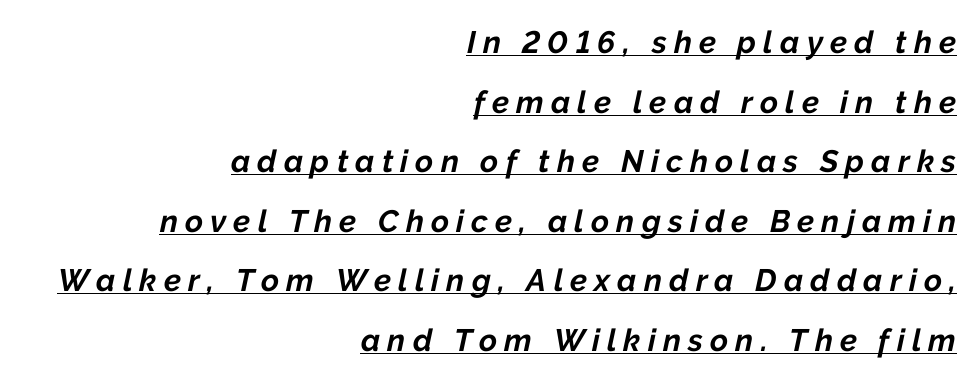
The font is running at its bold setting. Is the block centered? No — it sits flush against the right margin. Rows of type keep a wide berth in the vertical direction. Emphasis-style slanted type is in use. You could only call the tracking loose — the letters float apart.
